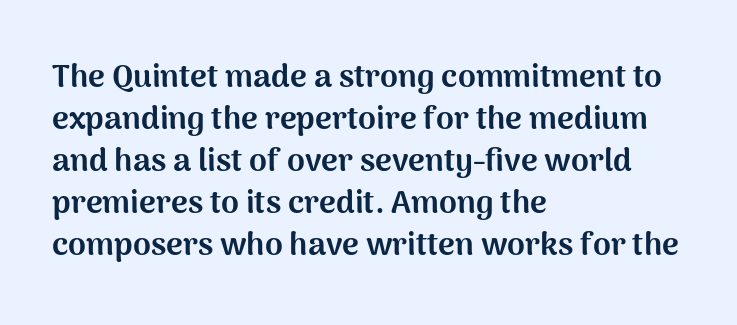
The image shows 32 px bold sans-serif type, upright; set left-aligned, normal line spacing (1.31x), normal letter spacing, not underlined; medium stroke contrast and a medium x-height.
